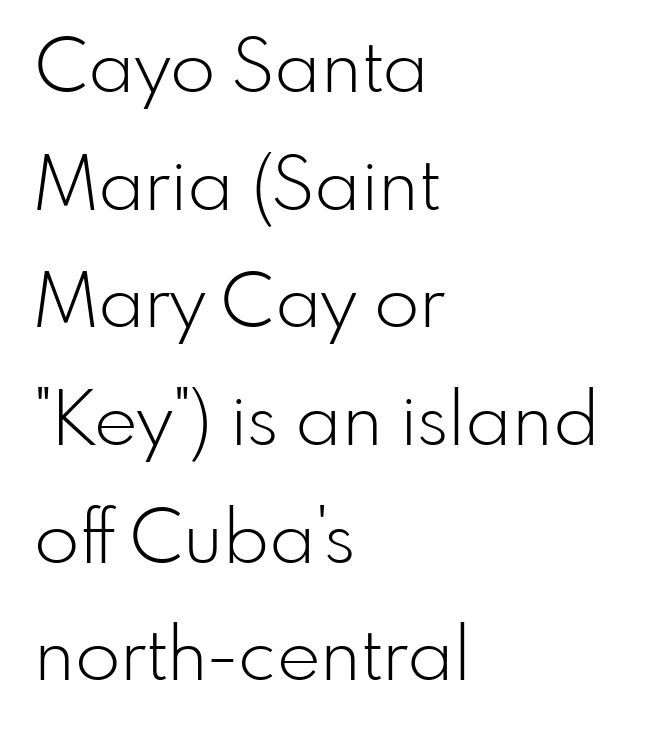
{"serif": "no", "italic": "no", "bold": "no", "weight": "light", "width": "normal", "stroke_contrast": "low", "x_height": "small", "monospaced": "no", "underline": "no", "align": "left", "line_spacing": "normal", "line_spacing_ratio": 1.59, "letter_spacing": "normal", "letter_spacing_em": 0.0, "glyph_px": 74}
